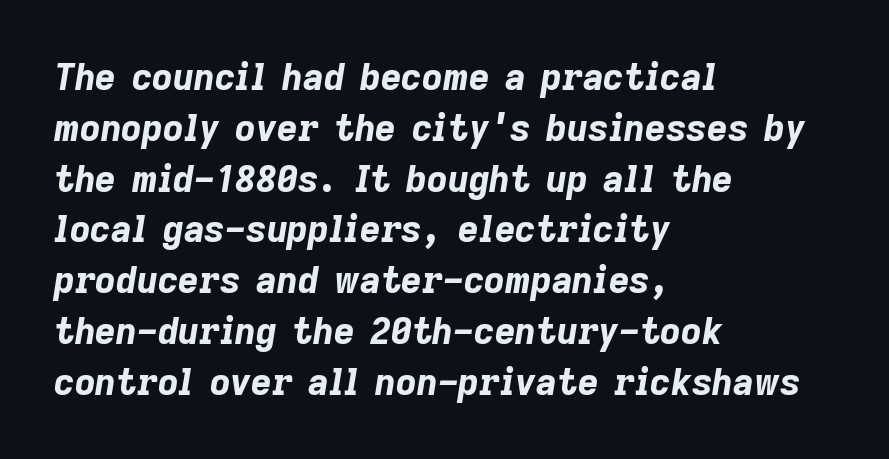
Q: Is the text bold? A: Yes.
Q: Is the text italic (slanted)? A: Yes, it leans right by about 9 degrees.
Q: Is the text underlined? A: No.
Q: How is the paragraph aligned? A: Left-aligned.
Q: Is the spacing between letters normal or unusually wide? A: Normal.
Q: Is the spacing between lines tight, normal or loose? A: Normal.
Q: Width (condensed, normal, or wide)? A: Normal.
Q: Stroke contrast? A: Low.
Q: x-height? A: Medium.
Q: Monospaced? A: No.
